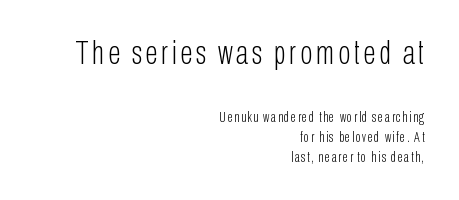
{"serif": "no", "italic": "no", "bold": "no", "weight": "light", "width": "condensed", "stroke_contrast": "low", "x_height": "medium", "monospaced": "no", "underline": "no", "align": "right", "line_spacing": "normal", "line_spacing_ratio": 1.43, "larger_block": "first", "size_ratio": 2.36, "glyph_px": 33}
